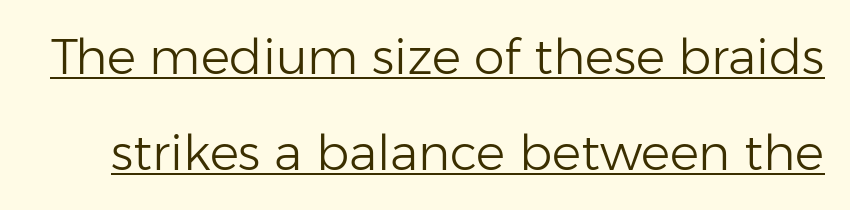
The image shows 49 px light sans-serif type, upright; set loose line spacing (1.96x), normal letter spacing, underlined; low stroke contrast and a medium x-height.
